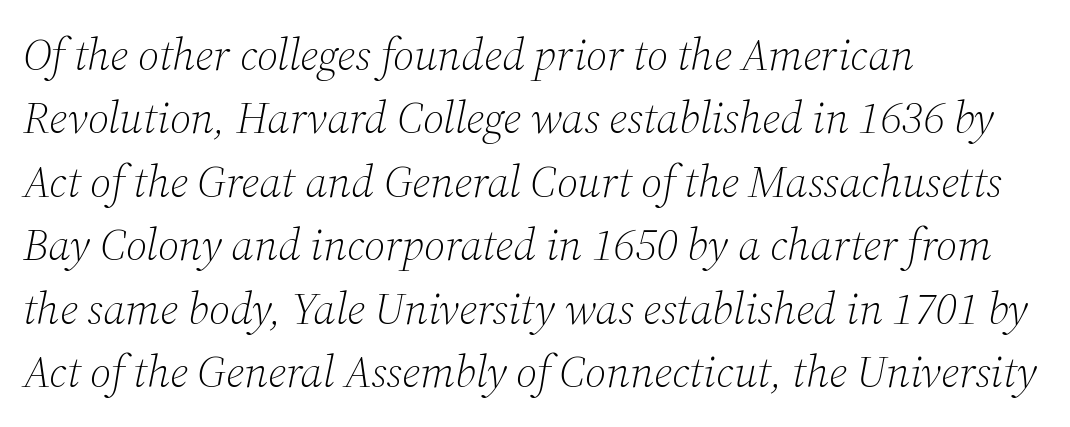
Each row of text sits above clean, open space. Nothing heavy about these letters — not bold at all. The letters are slanted; this is an italic face. Look at the bottom of the vertical strokes: they flare into serifs here. Do the characters align in a grid? No, the font is proportional.
